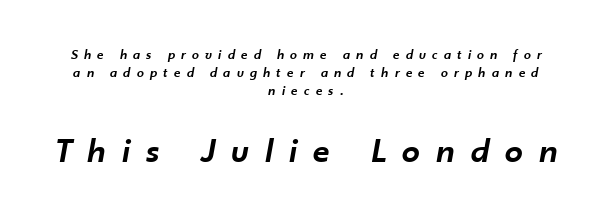
{"italic": "yes", "lean": "right", "slant_degrees": 10, "bold": "semi", "weight": "semibold", "width": "normal", "stroke_contrast": "low", "x_height": "small", "monospaced": "no", "underline": "no", "align": "center", "line_spacing": "normal", "line_spacing_ratio": 1.29, "letter_spacing": "wide", "letter_spacing_em": 0.45, "larger_block": "second", "size_ratio": 2.57, "glyph_px": 36}
